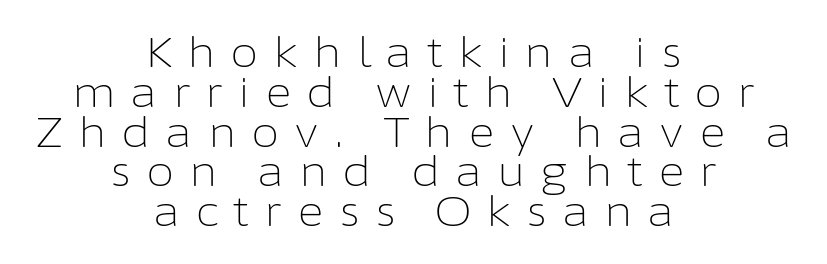
The image shows 41 px light sans-serif type, upright; set centered, tight line spacing (0.97x), unusually wide letter spacing (+0.36 em), not underlined; low stroke contrast and a medium x-height.
